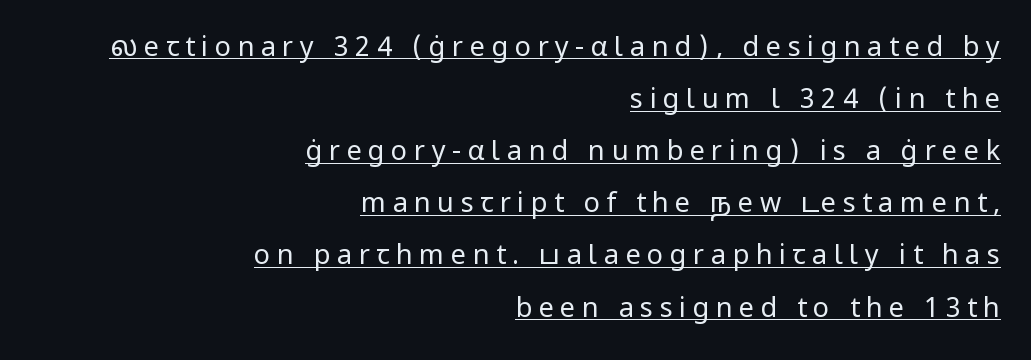
Display-style spreading of the glyphs; the letterfit is very open. Is the stroke heavy? The answer is a plain regular-or-lighter. The lines are quadded right. Interline gaps are noticeably wide in this sample.
